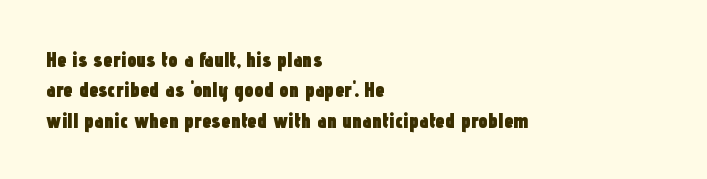
Q: Is the text bold? A: Yes.
Q: Is the text italic (slanted)? A: No, it is upright.
Q: Is the text underlined? A: No.
Q: How is the paragraph aligned? A: Left-aligned.
Q: Is the spacing between letters normal or unusually wide? A: Normal.
Q: Is the spacing between lines tight, normal or loose? A: Normal.
